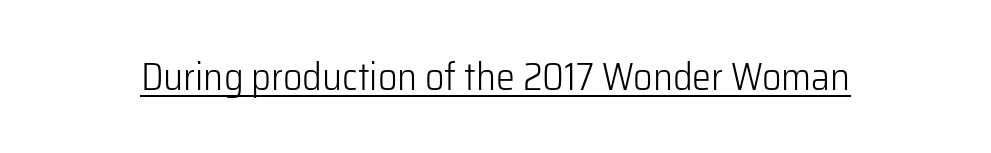
Q: Is the text bold? A: No.
Q: Is the text italic (slanted)? A: No, it is upright.
Q: Is the typeface a serif or a sans-serif typeface? A: Sans-serif.
Q: Is the text underlined? A: Yes.
Q: Is the spacing between letters normal or unusually wide? A: Normal.
Q: Width (condensed, normal, or wide)? A: Normal.
Q: Stroke contrast? A: Low.
Q: x-height? A: Medium.
Q: Monospaced? A: No.
